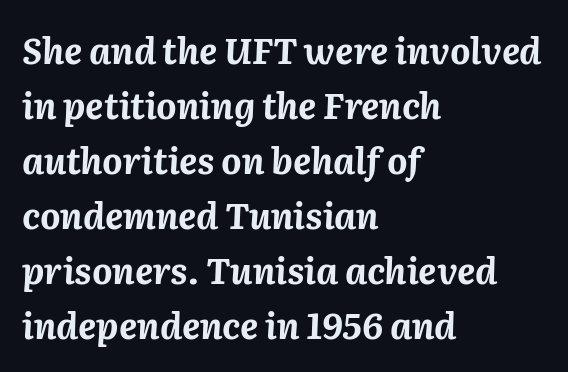
The letters advance in unequal steps, a hallmark of proportional type. The compositor pushed each line to the left boundary. Summary of vertical rhythm: regular, with standard interline spacing. The typesetting leans heavy: a genuine bold.
